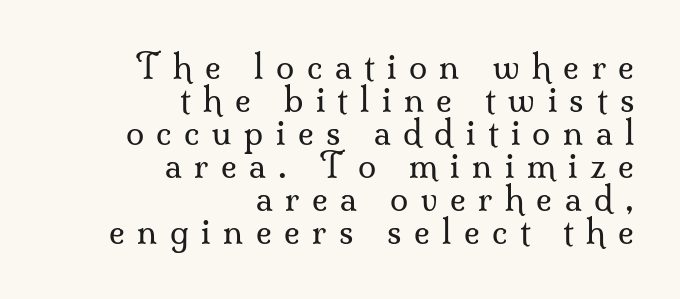
{"serif": "yes", "italic": "no", "bold": "no", "weight": "regular", "width": "normal", "stroke_contrast": "medium", "x_height": "small", "monospaced": "no", "underline": "no", "align": "right", "line_spacing": "tight", "line_spacing_ratio": 1.0, "letter_spacing": "wide", "letter_spacing_em": 0.38, "glyph_px": 33}
